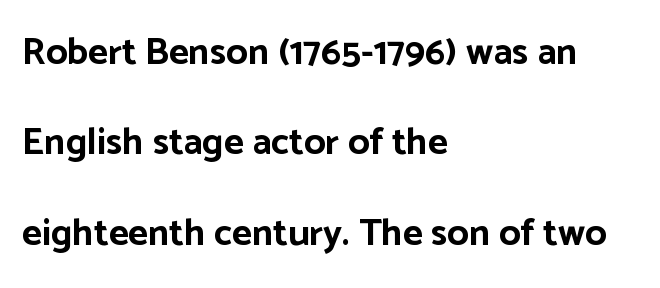
Does the leading feel generous? Absolutely, it's lavish. A classic flush-left, rag-right setting is used for this passage. Default kerning and tracking; the words read as compact shapes. This rendering employs a face without finishing strokes, i.e., a sans-serif. Underlining? Definitely not there. Posture: vertical.
